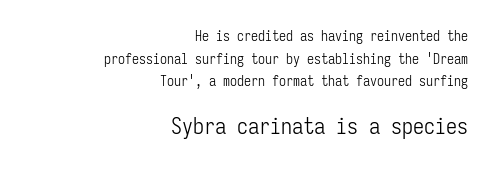
{"italic": "no", "bold": "no", "underline": "no", "align": "right", "line_spacing": "normal", "line_spacing_ratio": 1.61, "letter_spacing": "normal", "letter_spacing_em": 0.0, "larger_block": "second", "size_ratio": 1.57, "glyph_px": 22}
